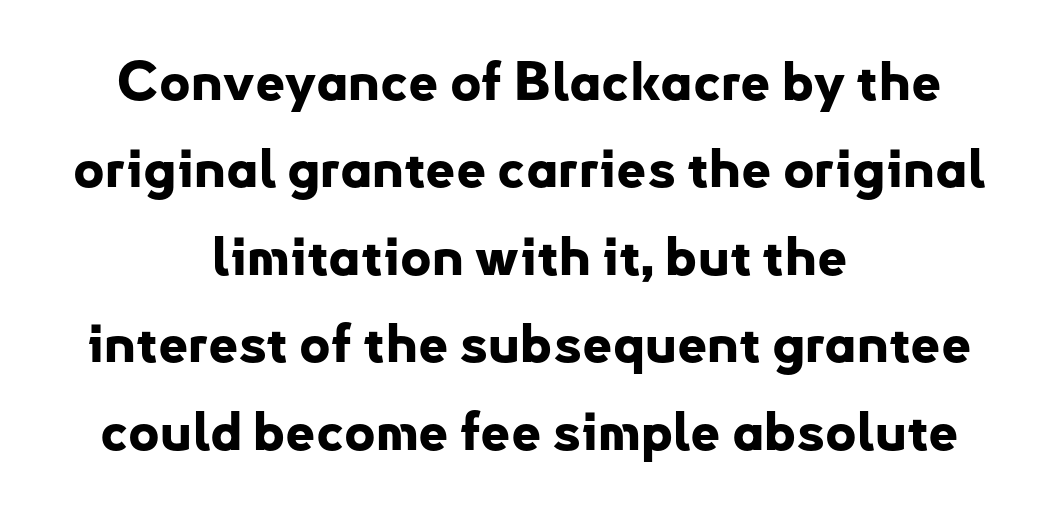
Q: Is the text bold? A: Yes.
Q: Is the text italic (slanted)? A: No, it is upright.
Q: Is the typeface a serif or a sans-serif typeface? A: Sans-serif.
Q: Is the text underlined? A: No.
Q: How is the paragraph aligned? A: Centered.
Q: Is the spacing between letters normal or unusually wide? A: Normal.
Q: Is the spacing between lines tight, normal or loose? A: Normal.
Q: Width (condensed, normal, or wide)? A: Normal.
Q: Stroke contrast? A: Low.
Q: x-height? A: Small.
Q: Monospaced? A: No.
